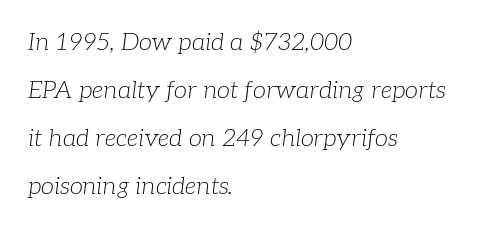
The image shows 24 px text type, italic (leaning right); set left-aligned, loose line spacing (2.0x), normal letter spacing, not underlined.
